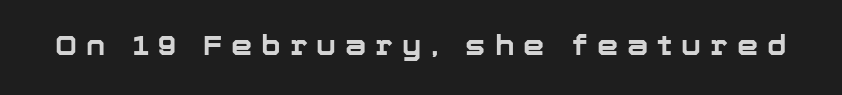
The image shows 27 px bold type, upright; set unusually wide letter spacing (+0.33 em), not underlined.
